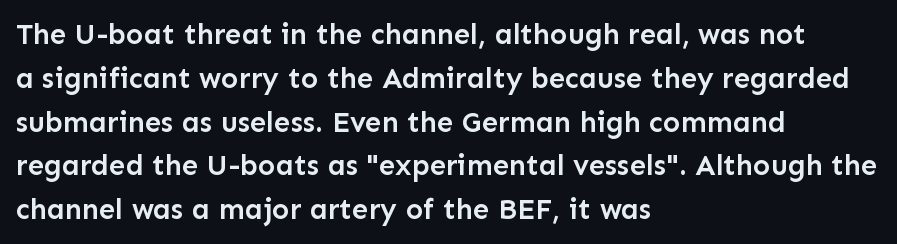
The image shows 29 px semibold sans-serif type, upright; set left-aligned, normal line spacing (1.51x), normal letter spacing, not underlined; low stroke contrast and a medium x-height.
